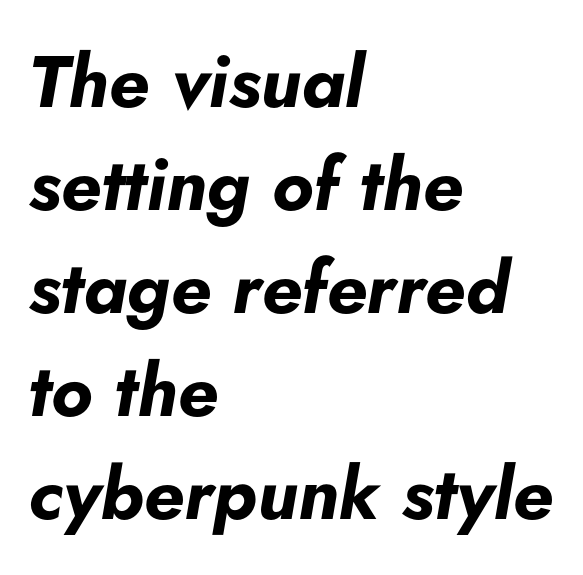
{"italic": "yes", "lean": "right", "slant_degrees": 5, "bold": "yes", "weight": "bold", "width": "normal", "stroke_contrast": "low", "x_height": "small", "monospaced": "no", "underline": "no", "align": "left", "line_spacing": "normal", "line_spacing_ratio": 1.41, "letter_spacing": "normal", "letter_spacing_em": 0.0, "glyph_px": 73}
